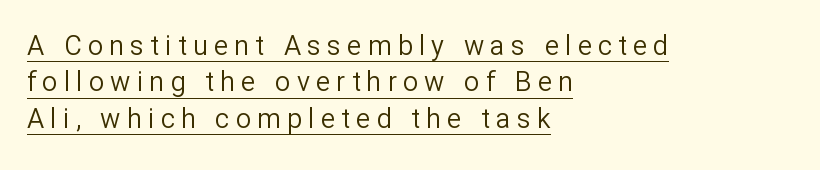
{"italic": "no", "bold": "no", "underline": "yes", "align": "left", "line_spacing": "normal", "line_spacing_ratio": 1.35, "letter_spacing": "wide", "letter_spacing_em": 0.23, "glyph_px": 27}
